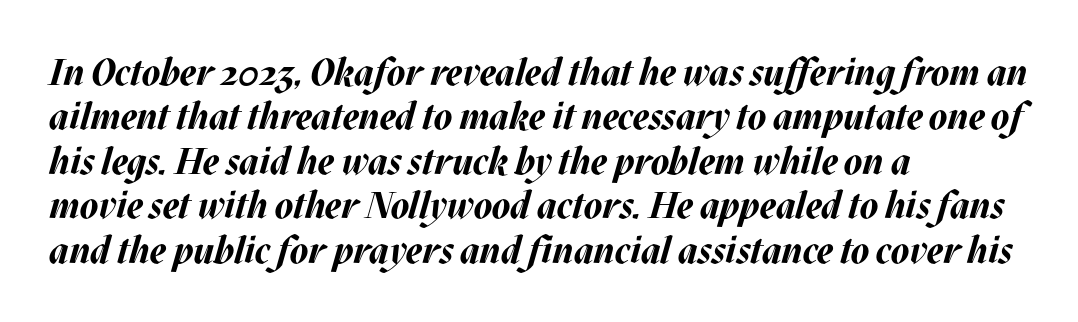
{"italic": "yes", "lean": "right", "slant_degrees": 17, "bold": "yes", "weight": "bold", "width": "normal", "stroke_contrast": "medium", "x_height": "large", "monospaced": "no", "underline": "no", "align": "left", "line_spacing_ratio": 1.2, "letter_spacing": "normal", "letter_spacing_em": 0.0, "glyph_px": 37}
